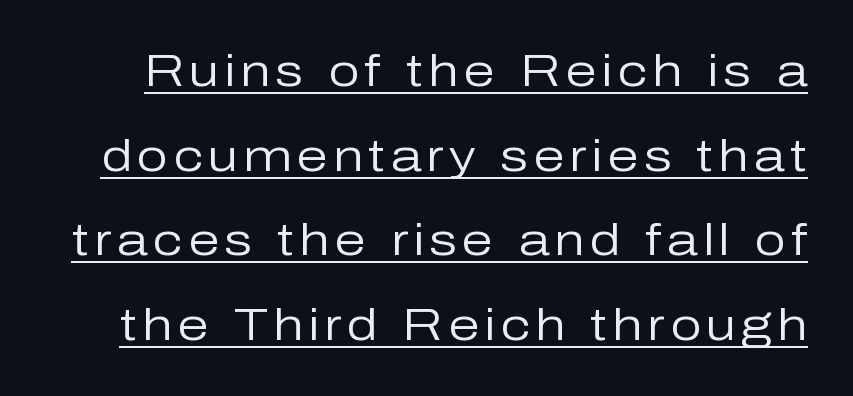
{"serif": "no", "italic": "no", "bold": "no", "weight": "regular", "width": "normal", "stroke_contrast": "low", "x_height": "medium", "monospaced": "no", "underline": "yes", "line_spacing_ratio": 1.88, "glyph_px": 45}
